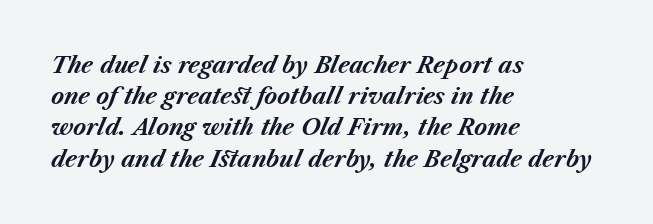
Its strokes are broad and dark, the hallmark of bold type. Vertically, the passage feels balanced, rows spaced as you'd expect. How are the letters spaced? Ordinarily, with no added tracking. Does the copy run flush right? No — it runs flush left. Underline: absent. Does the lettering tilt? It does — this is italic.
